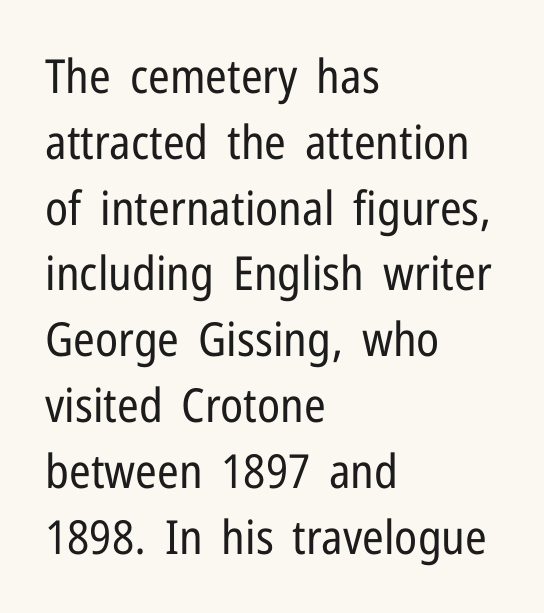
{"serif": "no", "italic": "no", "bold": "no", "weight": "regular", "width": "condensed", "stroke_contrast": "low", "x_height": "medium", "monospaced": "no", "underline": "no", "align": "left", "line_spacing": "normal", "line_spacing_ratio": 1.4, "letter_spacing": "normal", "letter_spacing_em": 0.0, "glyph_px": 47}
